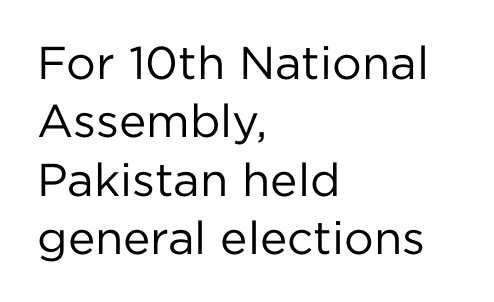
The image shows 46 px regular-weight sans-serif type, upright; set left-aligned, normal line spacing (1.27x), normal letter spacing, not underlined; low stroke contrast and a medium x-height.
